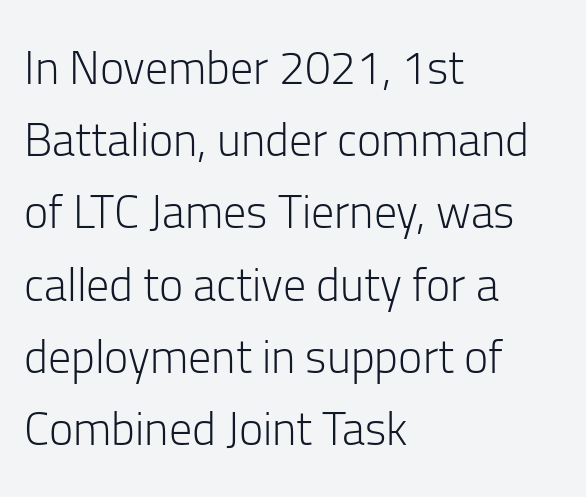
The image shows 46 px light sans-serif type, upright; set left-aligned, normal line spacing (1.57x), normal letter spacing, not underlined; low stroke contrast and a medium x-height.
